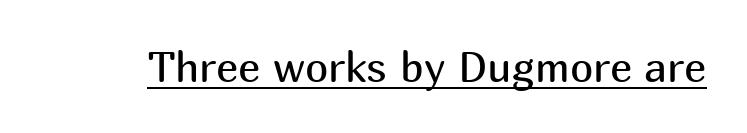
{"serif": "no", "italic": "no", "bold": "no", "weight": "regular", "width": "normal", "stroke_contrast": "medium", "x_height": "medium", "monospaced": "no", "underline": "yes", "letter_spacing": "normal", "letter_spacing_em": 0.0, "glyph_px": 42}
